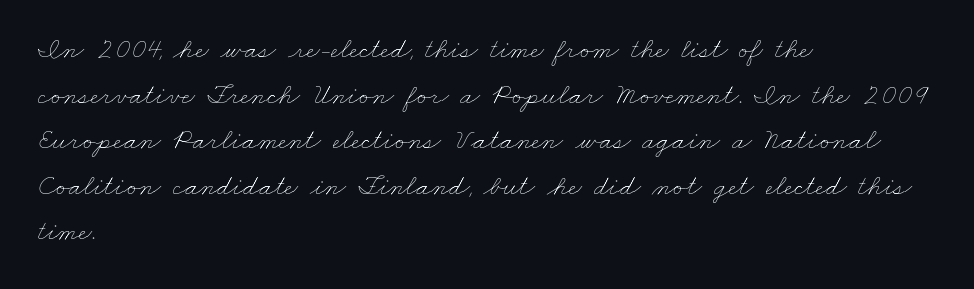
The weight would be labelled regular, book, light, or lighter still. You could not count columns in this text — the font is proportionally spaced. Inter-character spacing is left at the font's built-in metrics. Underline: absent. Honestly, the row spacing looks completely unremarkable.
